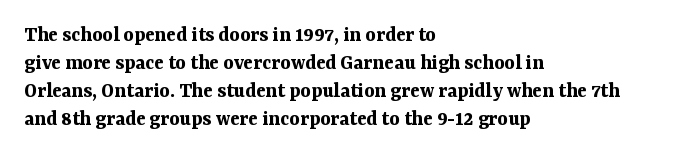
Q: Is the text bold? A: Yes.
Q: Is the text italic (slanted)? A: No, it is upright.
Q: Is the text underlined? A: No.
Q: How is the paragraph aligned? A: Left-aligned.
Q: Is the spacing between letters normal or unusually wide? A: Normal.
Q: Is the spacing between lines tight, normal or loose? A: Normal.
